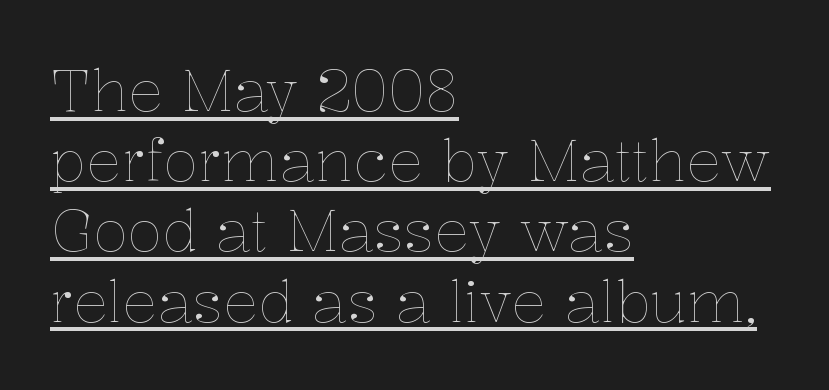
These lines keep a tight, regular rhythm from letter to letter. This sample carries an underscore along the baseline area. Here the designer chose a conventional face with non-uniform glyph widths. The font sits on the lighter half of the weight spectrum, regular included. Compared with a centered layout, this one pins lines to the left instead. A roman cut, with each character standing at attention.
